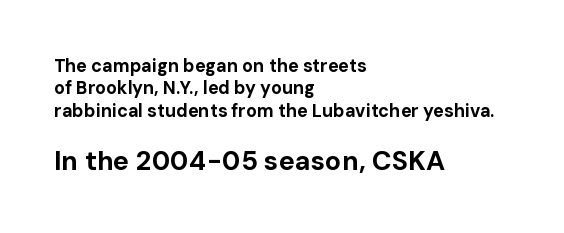
The image shows 27 px bold type, upright; set left-aligned, line spacing 1.24x, normal letter spacing, not underlined; the second (bottom) block is 1.5x larger.
